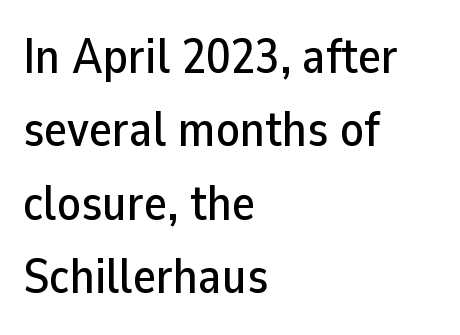
The image shows 49 px sans-serif type, upright; set left-aligned, normal line spacing (1.5x), normal letter spacing, not underlined; low stroke contrast and a medium x-height.
